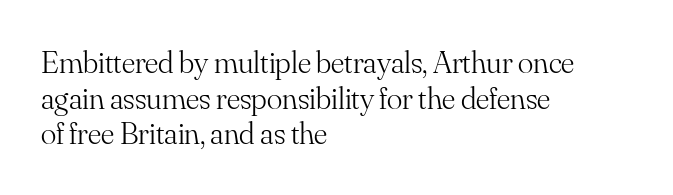
The string is rendered with underlining switched off. The paragraph shown leans on its left margin. Note: serifs present on the glyphs. Each stroke keeps to a modest, everyday thickness or less.
